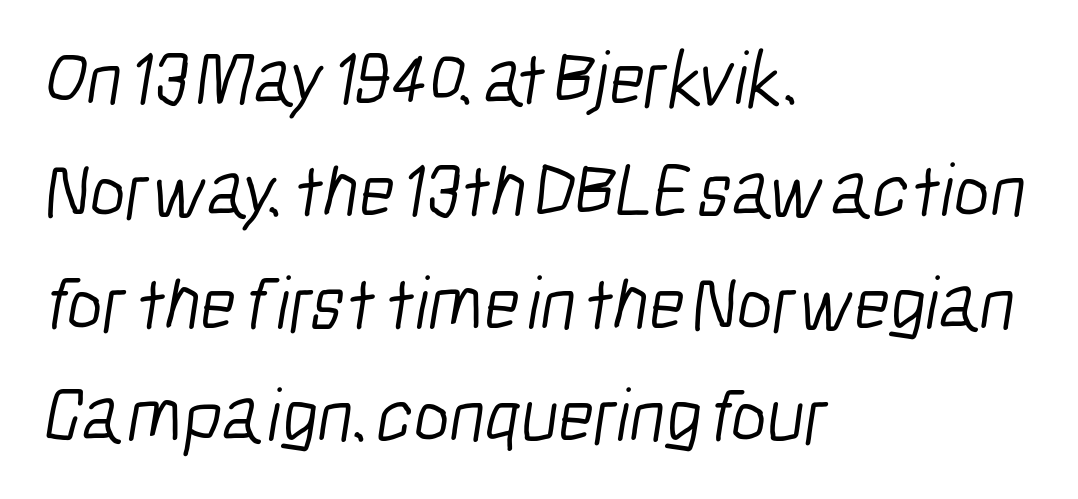
{"serif": "no", "bold": "no", "weight": "light", "width": "condensed", "stroke_contrast": "low", "x_height": "medium", "monospaced": "no", "underline": "no", "align": "left", "line_spacing": "normal", "line_spacing_ratio": 1.48, "letter_spacing": "normal", "letter_spacing_em": 0.0, "glyph_px": 76}
